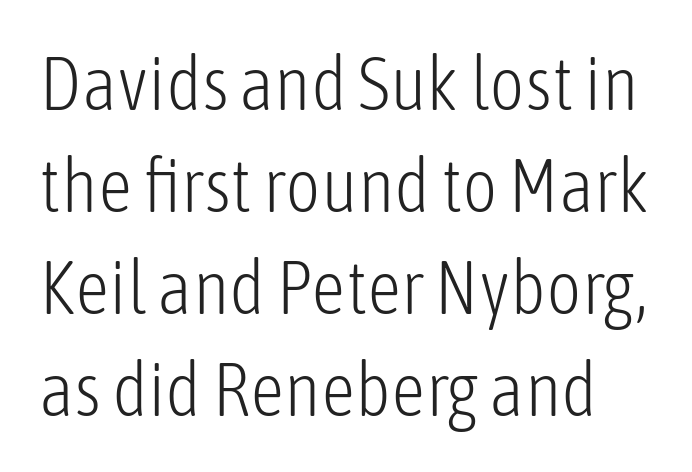
{"serif": "no", "italic": "no", "bold": "no", "weight": "light", "width": "condensed", "stroke_contrast": "low", "x_height": "medium", "monospaced": "no", "underline": "no", "line_spacing": "normal", "line_spacing_ratio": 1.34, "letter_spacing": "normal", "letter_spacing_em": 0.0, "glyph_px": 76}
